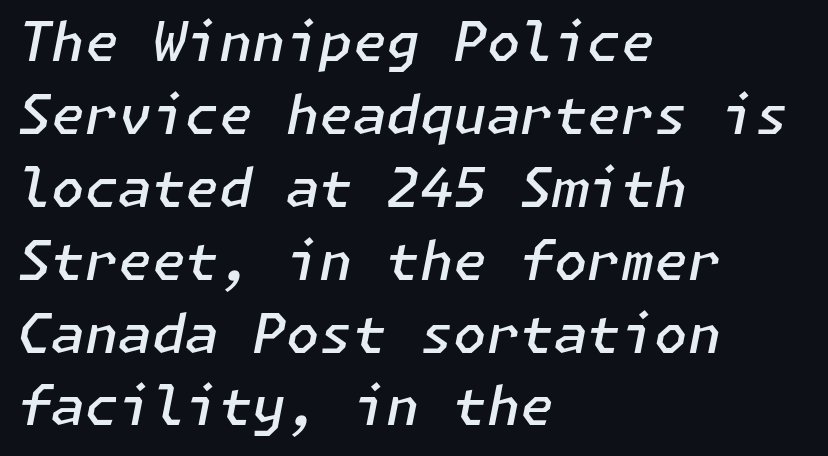
Q: Is the text bold? A: Semi-bold.
Q: Is the text italic (slanted)? A: Yes, it leans right by about 11 degrees.
Q: Is the text underlined? A: No.
Q: How is the paragraph aligned? A: Left-aligned.
Q: Is the spacing between letters normal or unusually wide? A: Normal.
Q: Is the spacing between lines tight, normal or loose? A: Normal.
Q: Width (condensed, normal, or wide)? A: Normal.
Q: Stroke contrast? A: Low.
Q: x-height? A: Medium.
